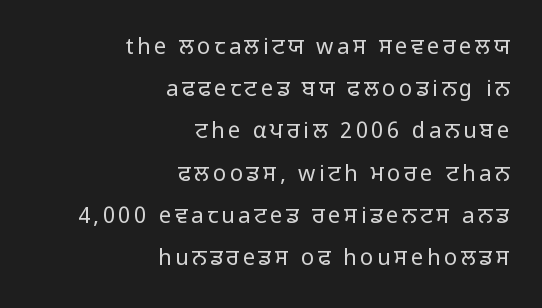
The string is rendered with underlining switched off. The paragraph has a hard right edge and a soft left edge. Summary of weight: not heavy and not bold. The rendering uses a large line-height, opening up the rows. When letters stand straight like this, we call the style roman or upright.
